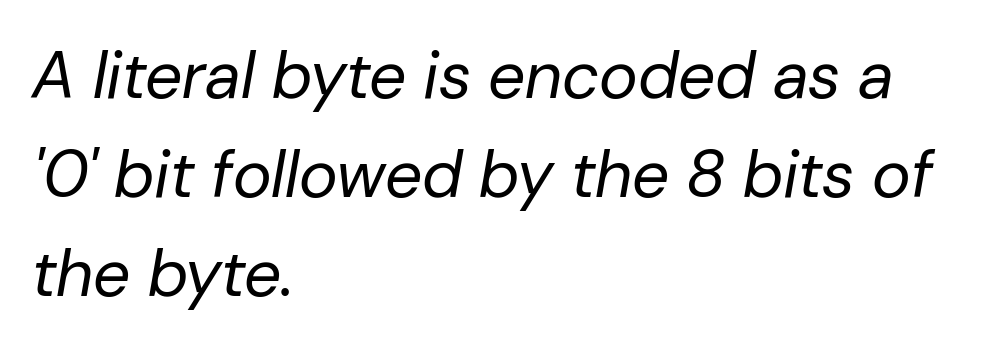
{"italic": "yes", "lean": "right", "slant_degrees": 10, "bold": "no", "weight": "regular", "width": "normal", "stroke_contrast": "low", "x_height": "medium", "monospaced": "no", "underline": "no", "align": "left", "line_spacing": "normal", "line_spacing_ratio": 1.5, "letter_spacing": "normal", "letter_spacing_em": 0.0, "glyph_px": 66}
